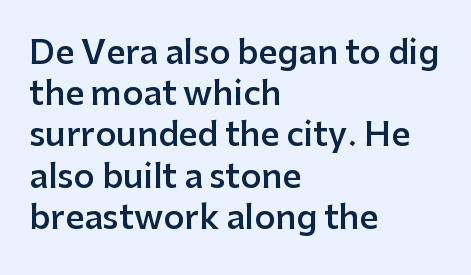
Q: Is the text bold? A: Semi-bold.
Q: Is the text italic (slanted)? A: No, it is upright.
Q: Is the typeface a serif or a sans-serif typeface? A: Sans-serif.
Q: Is the text underlined? A: No.
Q: How is the paragraph aligned? A: Left-aligned.
Q: Is the spacing between letters normal or unusually wide? A: Normal.
Q: Is the spacing between lines tight, normal or loose? A: Normal.
Q: Width (condensed, normal, or wide)? A: Normal.
Q: Stroke contrast? A: Low.
Q: x-height? A: Medium.
Q: Monospaced? A: No.
